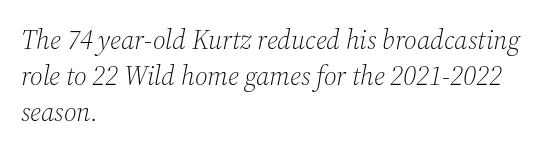
{"italic": "yes", "lean": "right", "slant_degrees": 12, "bold": "no", "underline": "no", "align": "left", "line_spacing": "normal", "line_spacing_ratio": 1.33, "letter_spacing": "normal", "letter_spacing_em": 0.0, "glyph_px": 27}
